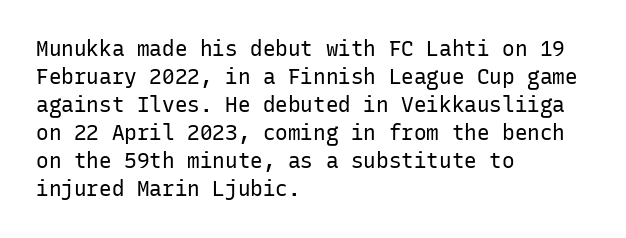
{"italic": "no", "bold": "no", "underline": "no", "align": "left", "line_spacing": "normal", "line_spacing_ratio": 1.33, "letter_spacing": "normal", "letter_spacing_em": 0.0, "glyph_px": 21}
